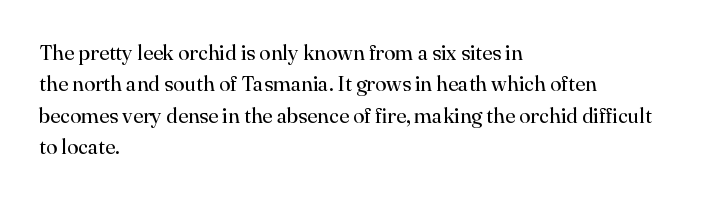
Ordinary non-slanted type is in use. Honestly, the row spacing looks completely unremarkable. These lines keep a tight, regular rhythm from letter to letter. These lines stack with their left ends in a neat column.
